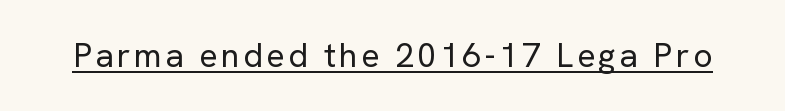
The image shows 34 px regular-weight sans-serif type, upright; set underlined; low stroke contrast and a medium x-height.
